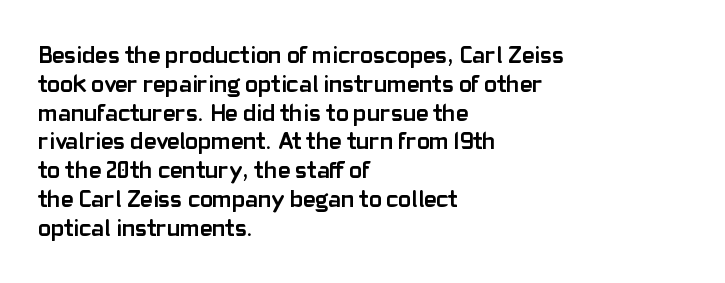
Q: Is the text bold? A: Yes.
Q: Is the text italic (slanted)? A: No, it is upright.
Q: Is the text underlined? A: No.
Q: How is the paragraph aligned? A: Left-aligned.
Q: Is the spacing between letters normal or unusually wide? A: Normal.
